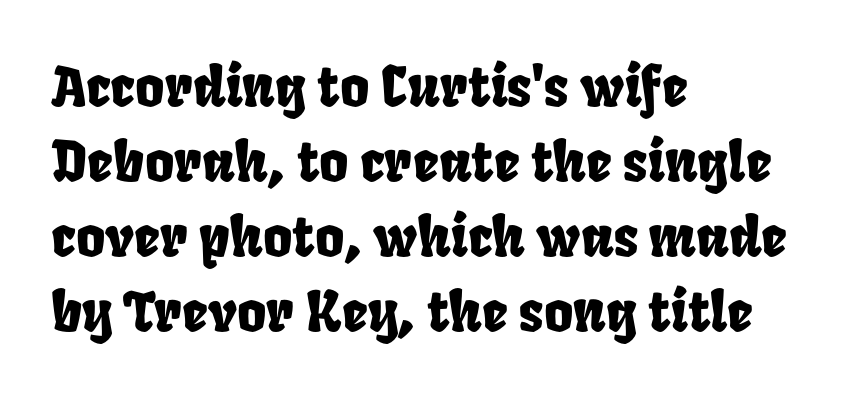
{"width": "condensed", "stroke_contrast": "low", "x_height": "large", "monospaced": "no", "underline": "no", "align": "left", "line_spacing": "normal", "line_spacing_ratio": 1.34, "letter_spacing": "normal", "letter_spacing_em": 0.0, "glyph_px": 56}
